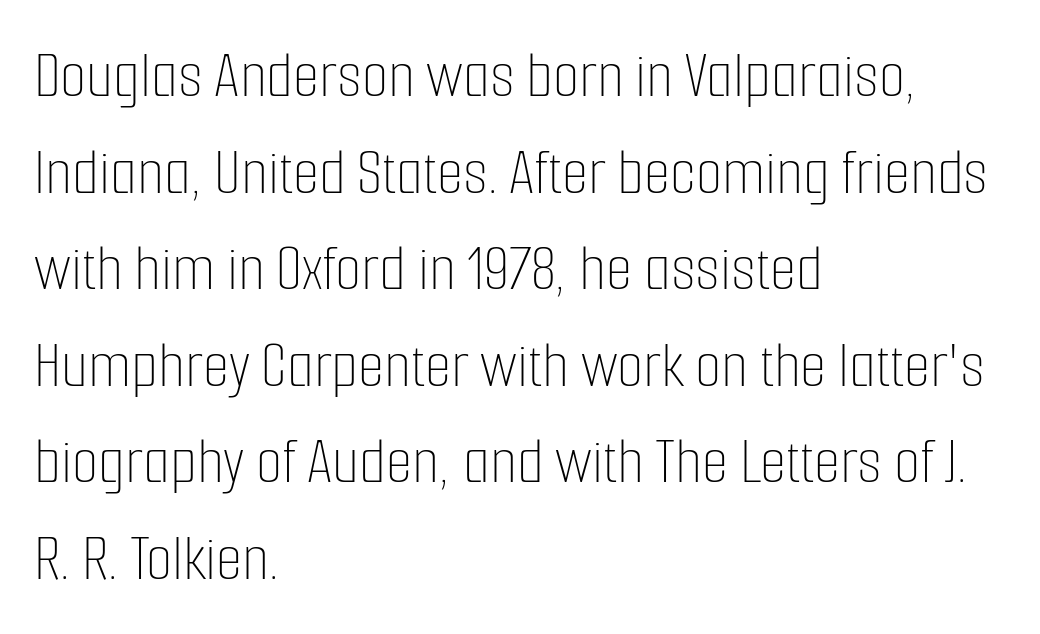
Q: Is the text bold? A: No.
Q: Is the text italic (slanted)? A: No, it is upright.
Q: Is the text underlined? A: No.
Q: How is the paragraph aligned? A: Left-aligned.
Q: Is the spacing between letters normal or unusually wide? A: Normal.
Q: Is the spacing between lines tight, normal or loose? A: Normal.
Q: Width (condensed, normal, or wide)? A: Condensed.
Q: Stroke contrast? A: Low.
Q: x-height? A: Medium.
Q: Monospaced? A: No.
